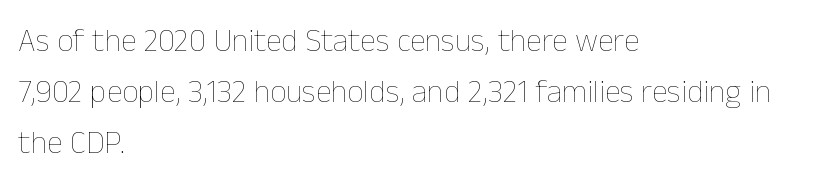
Q: Is the text bold? A: No.
Q: Is the text italic (slanted)? A: No, it is upright.
Q: Is the text underlined? A: No.
Q: How is the paragraph aligned? A: Left-aligned.
Q: Is the spacing between letters normal or unusually wide? A: Normal.
Q: Is the spacing between lines tight, normal or loose? A: Normal.
Q: Width (condensed, normal, or wide)? A: Normal.
Q: Stroke contrast? A: Low.
Q: x-height? A: Medium.
Q: Monospaced? A: No.
